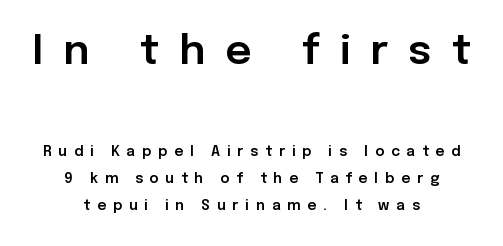
The image shows 41 px sans-serif type, upright; set centered, loose line spacing (1.95x), unusually wide letter spacing (+0.49 em), not underlined; the first (top) block is 2.93x larger; low stroke contrast and a medium x-height.
